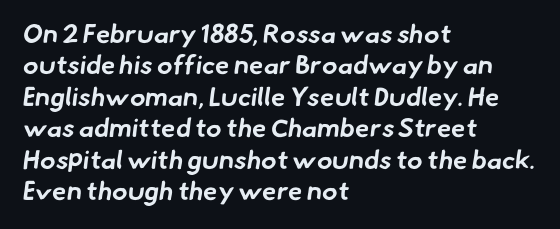
The glyphs are unaccompanied by any horizontal stroke below them. Weight check: bold — yes, fully. Glyph-to-glyph distance matches everyday printed text. Teacher's note: observe the even left margin — that is flush-left alignment.
